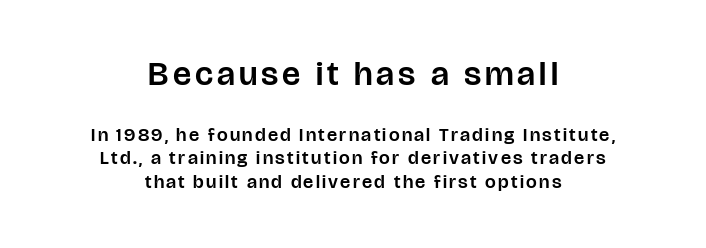
Q: Is the text italic (slanted)? A: No, it is upright.
Q: Is the typeface a serif or a sans-serif typeface? A: Sans-serif.
Q: Is the text underlined? A: No.
Q: How is the paragraph aligned? A: Centered.
Q: Is the spacing between lines tight, normal or loose? A: Normal.
Q: Which block of text is set in a larger size, the first (top) or the second (bottom)? A: The first (top) one.
Q: Width (condensed, normal, or wide)? A: Normal.
Q: Stroke contrast? A: Low.
Q: x-height? A: Large.
Q: Monospaced? A: No.
